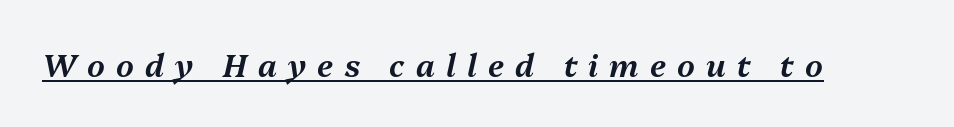
Q: Is the text italic (slanted)? A: Yes, it leans right by about 13 degrees.
Q: Is the text underlined? A: Yes.
Q: Is the spacing between letters normal or unusually wide? A: Unusually wide.
Q: Width (condensed, normal, or wide)? A: Normal.
Q: Stroke contrast? A: Medium.
Q: x-height? A: Medium.
Q: Monospaced? A: No.
